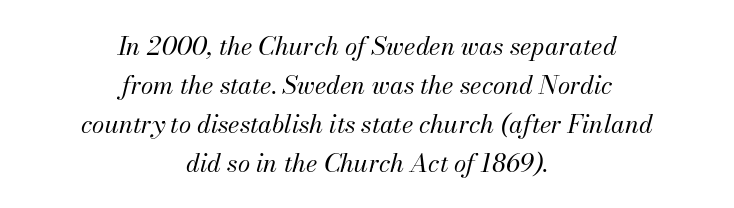
Q: Is the text bold? A: No.
Q: Is the text italic (slanted)? A: Yes, it leans right by about 13 degrees.
Q: Is the text underlined? A: No.
Q: How is the paragraph aligned? A: Centered.
Q: Is the spacing between letters normal or unusually wide? A: Normal.
Q: Is the spacing between lines tight, normal or loose? A: Normal.
